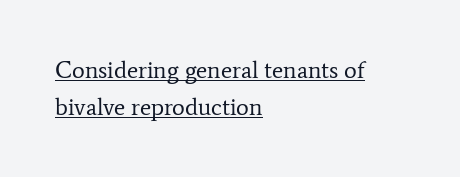
{"italic": "no", "bold": "no", "underline": "yes", "align": "left", "line_spacing": "normal", "line_spacing_ratio": 1.53, "letter_spacing": "normal", "letter_spacing_em": 0.0, "glyph_px": 24}
